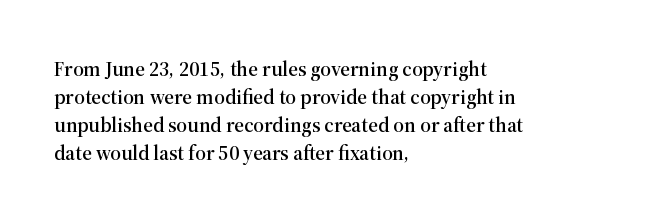
The image shows 21 px text type, upright; set left-aligned, normal line spacing (1.33x), normal letter spacing, not underlined.
